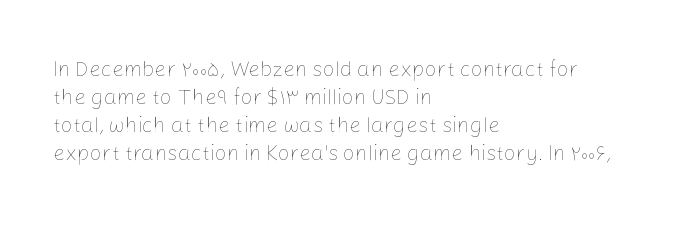
The image shows 21 px text type, upright; set left-aligned, normal line spacing (1.34x), normal letter spacing, not underlined.
